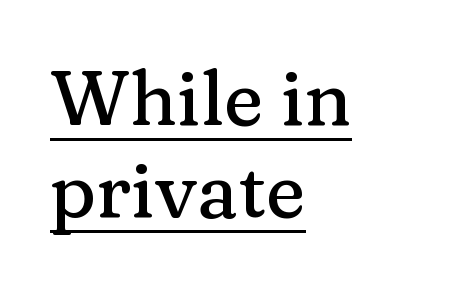
Q: Is the text italic (slanted)? A: No, it is upright.
Q: Is the typeface a serif or a sans-serif typeface? A: Serif.
Q: Is the text underlined? A: Yes.
Q: How is the paragraph aligned? A: Left-aligned.
Q: Is the spacing between letters normal or unusually wide? A: Normal.
Q: Width (condensed, normal, or wide)? A: Normal.
Q: Stroke contrast? A: Medium.
Q: x-height? A: Medium.
Q: Monospaced? A: No.
